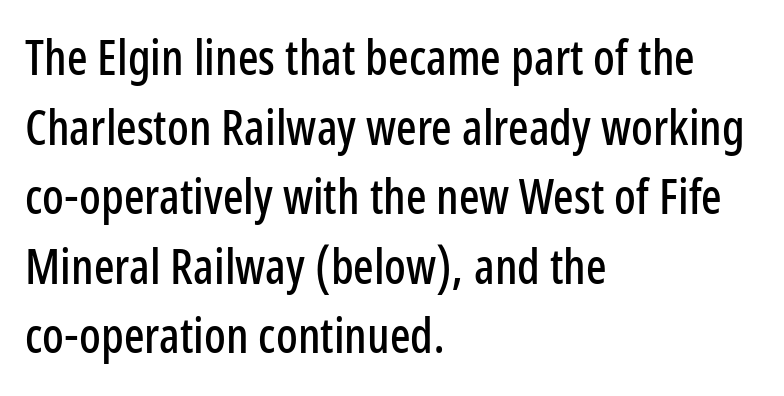
Beneath every word, the page is bare. This is roman type, the default non-slanted kind. Nothing unusual about the tracking: characters are spaced as the font intends. Typeset ragged right — the left edge is the straight one.
